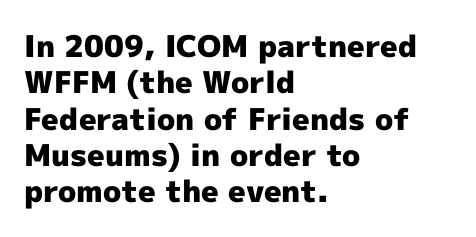
{"serif": "no", "italic": "no", "bold": "yes", "weight": "heavy", "width": "normal", "x_height": "medium", "monospaced": "no", "underline": "no", "align": "left", "line_spacing_ratio": 1.21, "letter_spacing": "normal", "letter_spacing_em": 0.0, "glyph_px": 30}
